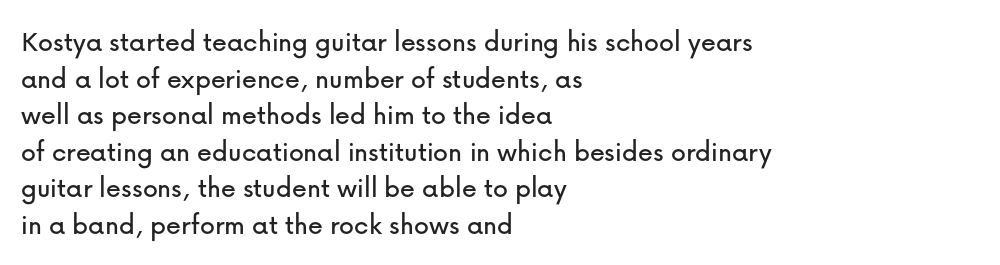
The image shows 30 px sans-serif type, upright; set left-aligned, line spacing 1.22x, normal letter spacing, not underlined; low stroke contrast and a medium x-height.
